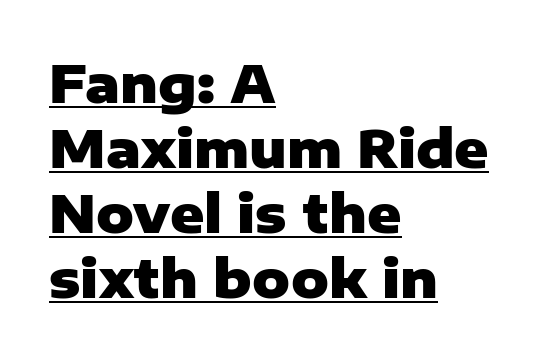
Q: Is the text bold? A: Yes.
Q: Is the text italic (slanted)? A: No, it is upright.
Q: Is the typeface a serif or a sans-serif typeface? A: Sans-serif.
Q: Is the text underlined? A: Yes.
Q: How is the paragraph aligned? A: Left-aligned.
Q: Is the spacing between letters normal or unusually wide? A: Normal.
Q: Is the spacing between lines tight, normal or loose? A: Normal.
Q: Width (condensed, normal, or wide)? A: Normal.
Q: Stroke contrast? A: Low.
Q: x-height? A: Medium.
Q: Monospaced? A: No.
